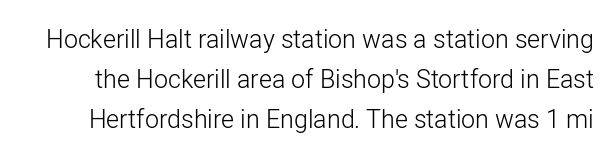
Lines of text with bare space underneath. The strokes carry an ordinary text weight at most. Students, observe: this is what conventionally led text looks like. Upright lettering throughout. Between one letter and the next there's only the usual sliver of space.
